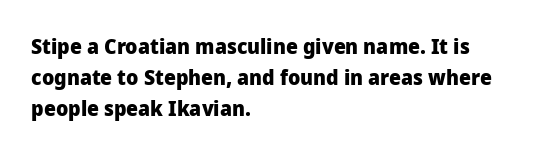
Posture: vertical. A classic flush-left, rag-right setting is used for this passage. Horizontal bands of white between lines are of average thickness. Each word holds together tightly as a unit, with standard inter-letter gaps. The font is running at its bold setting.
